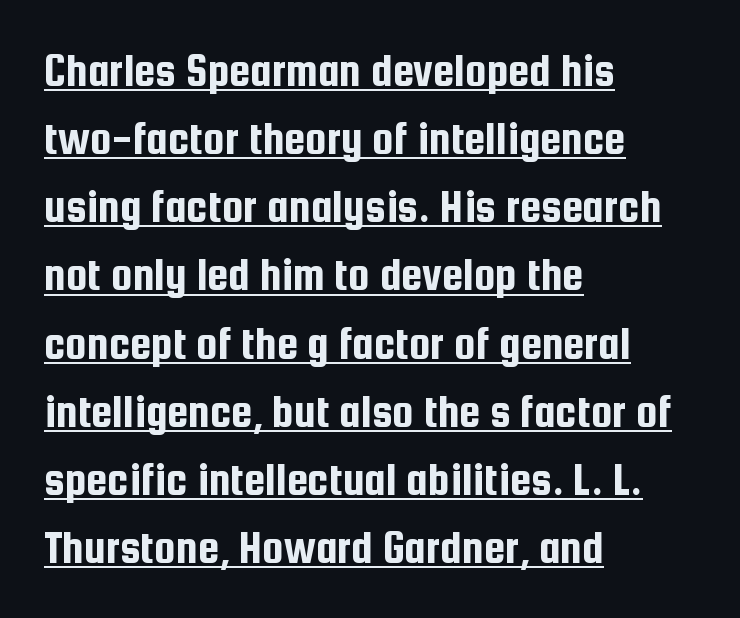
Q: Is the text italic (slanted)? A: No, it is upright.
Q: Is the typeface a serif or a sans-serif typeface? A: Sans-serif.
Q: Is the text underlined? A: Yes.
Q: How is the paragraph aligned? A: Left-aligned.
Q: Is the spacing between letters normal or unusually wide? A: Normal.
Q: Is the spacing between lines tight, normal or loose? A: Normal.
Q: Width (condensed, normal, or wide)? A: Condensed.
Q: Stroke contrast? A: Low.
Q: x-height? A: Medium.
Q: Monospaced? A: No.
